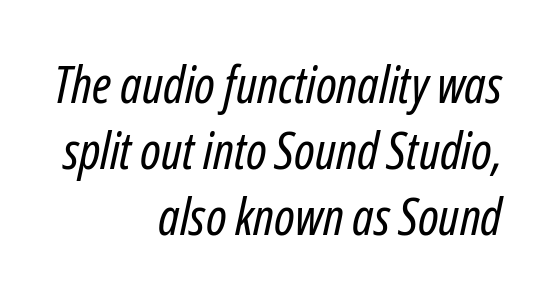
This sample has the flowing, uneven cadence of proportional lettering. The text block is weighted toward the right margin, trailing off unevenly leftward. Would a proofreader flag this as italicized? Yes. No heavy texture on the line: the type isn't bold. Summary of vertical rhythm: regular, with standard interline spacing.
